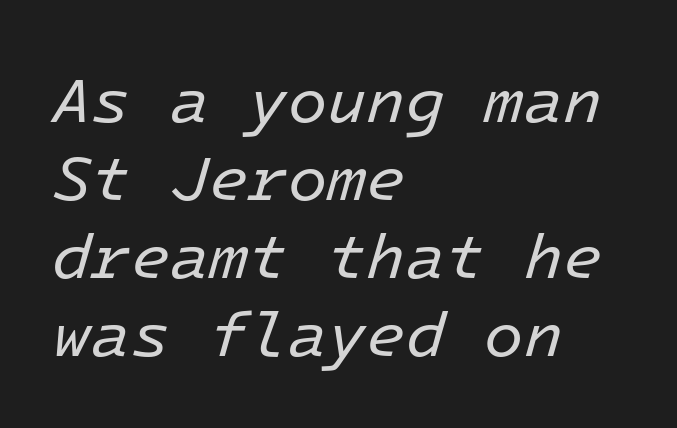
Stroke thickness stays within the range of a standard reading face or lighter. Casual observation: everything's shoved over to the left. In terms of letterspacing, this is plain default setting. Every character sits at an angle, as italics do.
